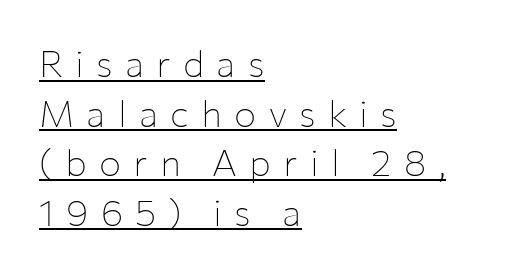
Q: Is the text bold? A: No.
Q: Is the text italic (slanted)? A: No, it is upright.
Q: Is the typeface a serif or a sans-serif typeface? A: Sans-serif.
Q: Is the text underlined? A: Yes.
Q: How is the paragraph aligned? A: Left-aligned.
Q: Is the spacing between letters normal or unusually wide? A: Unusually wide.
Q: Is the spacing between lines tight, normal or loose? A: Normal.
Q: Width (condensed, normal, or wide)? A: Normal.
Q: Stroke contrast? A: Low.
Q: x-height? A: Medium.
Q: Monospaced? A: No.
